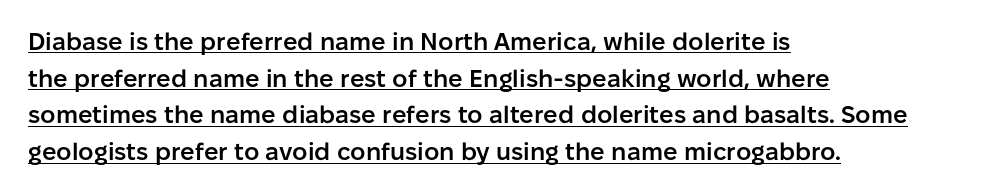
The image shows 24 px text type, upright; set left-aligned, normal line spacing (1.53x), normal letter spacing, underlined.
